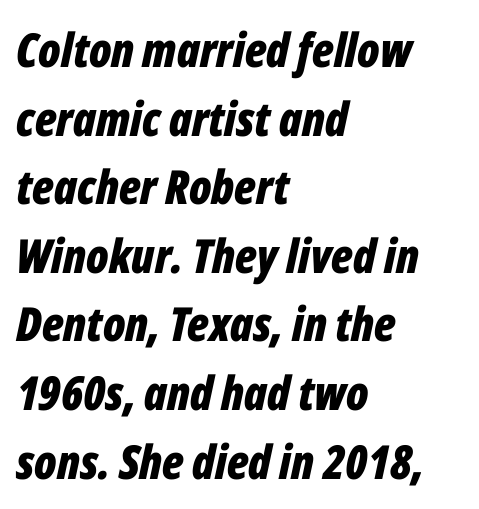
The passage shown is typed in a proportional face where columns would drift. Tracking value appears to be zero — textbook default spacing. Is the type slanted? Yes — the strokes lean at a clear angle. The lines sit at an ordinary, default distance from one another.
